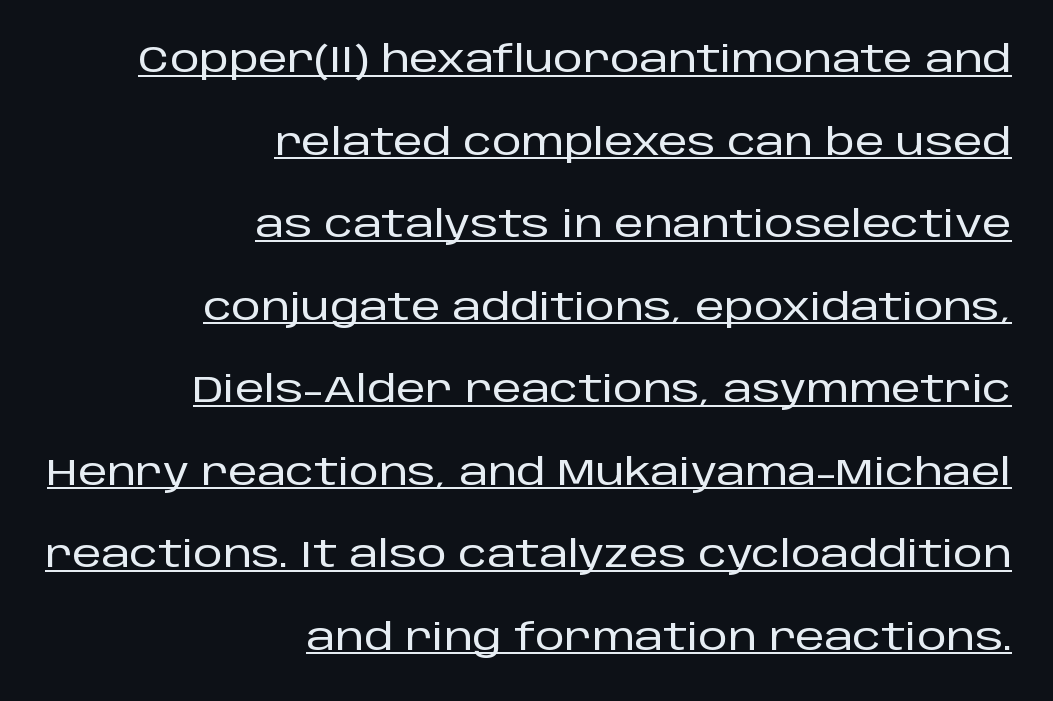
The image shows 37 px sans-serif type, upright; set right-aligned, loose line spacing (2.23x), normal letter spacing, underlined; low stroke contrast and a large x-height.
